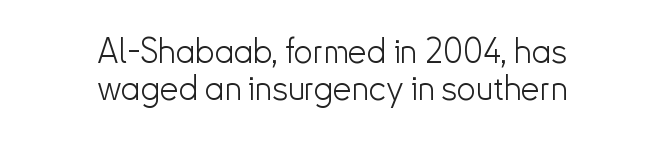
Q: Is the text bold? A: No.
Q: Is the text italic (slanted)? A: No, it is upright.
Q: Is the typeface a serif or a sans-serif typeface? A: Sans-serif.
Q: Is the text underlined? A: No.
Q: How is the paragraph aligned? A: Centered.
Q: Is the spacing between letters normal or unusually wide? A: Normal.
Q: Is the spacing between lines tight, normal or loose? A: Tight.
Q: Width (condensed, normal, or wide)? A: Normal.
Q: Stroke contrast? A: Low.
Q: x-height? A: Small.
Q: Monospaced? A: No.
